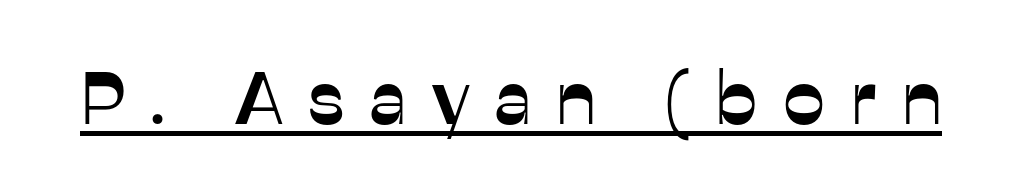
{"serif": "no", "italic": "no", "width": "normal", "stroke_contrast": "low", "x_height": "medium", "monospaced": "no", "underline": "yes", "letter_spacing": "wide", "letter_spacing_em": 0.34, "glyph_px": 75}
